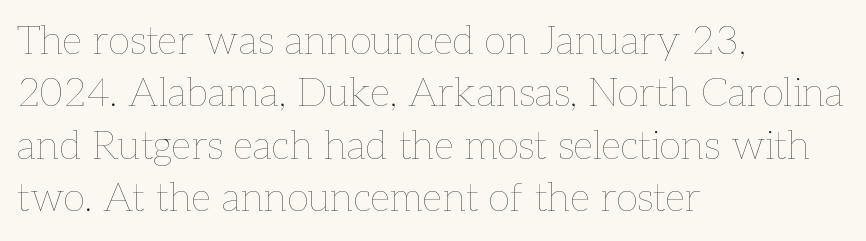
Stems and bowls with no extra thickness — not bold. No extra tracking has been applied to these lines. Compared with typical paragraphs, the rows here are spaced about the same. Each letter keeps its own natural width here, so spacing adapts to shape. A clean baseline with only descenders dipping below it.
